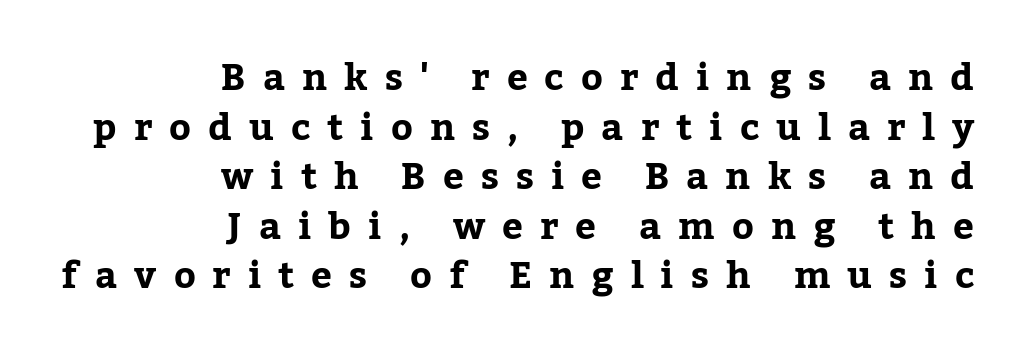
Q: Is the text bold? A: Yes.
Q: Is the text italic (slanted)? A: No, it is upright.
Q: Is the typeface a serif or a sans-serif typeface? A: Serif.
Q: Is the text underlined? A: No.
Q: How is the paragraph aligned? A: Right-aligned.
Q: Is the spacing between letters normal or unusually wide? A: Unusually wide.
Q: Is the spacing between lines tight, normal or loose? A: Normal.
Q: Width (condensed, normal, or wide)? A: Normal.
Q: Stroke contrast? A: Low.
Q: x-height? A: Medium.
Q: Monospaced? A: No.
